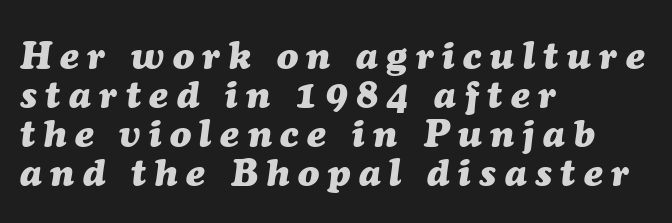
Q: Is the text bold? A: Yes.
Q: Is the text italic (slanted)? A: Yes, it leans right by about 7 degrees.
Q: Is the text underlined? A: No.
Q: How is the paragraph aligned? A: Left-aligned.
Q: Is the spacing between letters normal or unusually wide? A: Unusually wide.
Q: Is the spacing between lines tight, normal or loose? A: Tight.
Q: Width (condensed, normal, or wide)? A: Normal.
Q: Stroke contrast? A: Medium.
Q: x-height? A: Medium.
Q: Monospaced? A: No.
